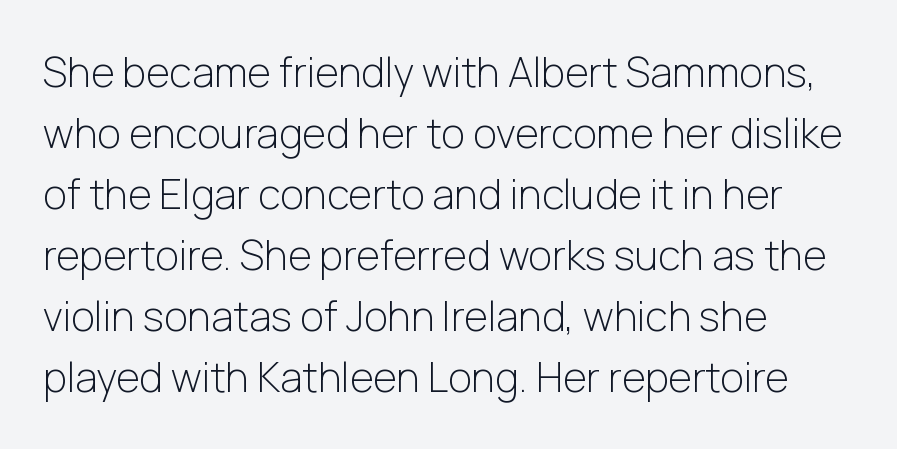
Q: Is the text bold? A: No.
Q: Is the text italic (slanted)? A: No, it is upright.
Q: Is the typeface a serif or a sans-serif typeface? A: Sans-serif.
Q: Is the text underlined? A: No.
Q: How is the paragraph aligned? A: Left-aligned.
Q: Is the spacing between letters normal or unusually wide? A: Normal.
Q: Is the spacing between lines tight, normal or loose? A: Normal.
Q: Width (condensed, normal, or wide)? A: Normal.
Q: Stroke contrast? A: Low.
Q: x-height? A: Medium.
Q: Monospaced? A: No.
